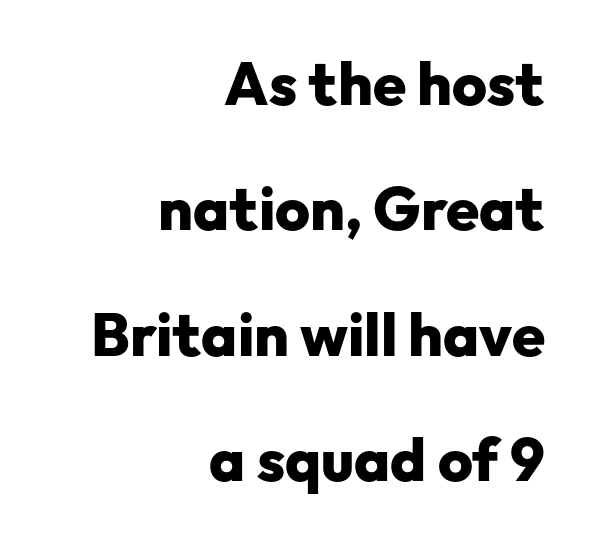
The image shows 60 px heavy sans-serif type, upright; set right-aligned, loose line spacing (2.09x), normal letter spacing, not underlined; low stroke contrast and a medium x-height.
